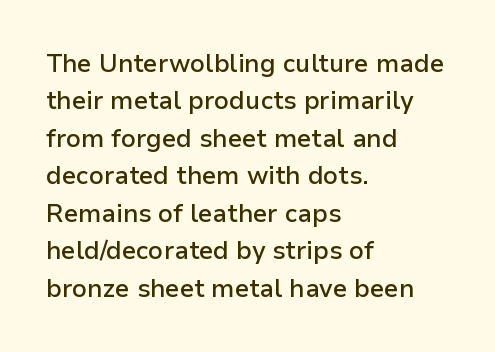
The image shows 25 px text type, upright; set left-aligned, normal line spacing (1.5x), normal letter spacing, not underlined.
